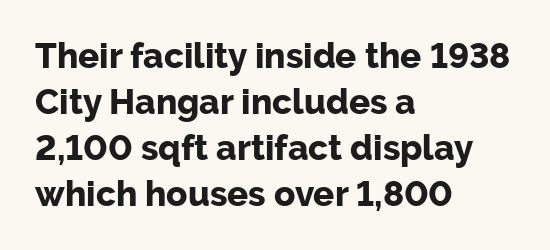
Q: Is the text bold? A: Yes.
Q: Is the text italic (slanted)? A: No, it is upright.
Q: Is the typeface a serif or a sans-serif typeface? A: Sans-serif.
Q: Is the text underlined? A: No.
Q: How is the paragraph aligned? A: Left-aligned.
Q: Is the spacing between letters normal or unusually wide? A: Normal.
Q: Is the spacing between lines tight, normal or loose? A: Normal.
Q: Width (condensed, normal, or wide)? A: Normal.
Q: Stroke contrast? A: Low.
Q: x-height? A: Medium.
Q: Monospaced? A: No.
